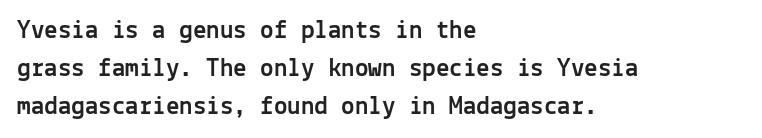
The image shows 27 px text type, upright; set left-aligned, normal line spacing (1.4x), normal letter spacing, not underlined.
